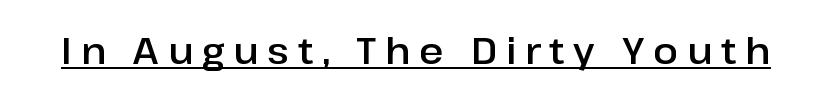
Q: Is the text italic (slanted)? A: No, it is upright.
Q: Is the typeface a serif or a sans-serif typeface? A: Sans-serif.
Q: Is the text underlined? A: Yes.
Q: Is the spacing between letters normal or unusually wide? A: Unusually wide.
Q: Width (condensed, normal, or wide)? A: Normal.
Q: Stroke contrast? A: Low.
Q: x-height? A: Medium.
Q: Monospaced? A: No.
